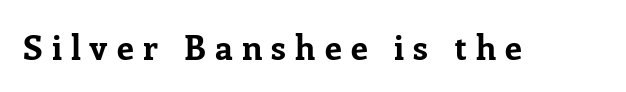
The image shows 34 px bold serif type, upright; set unusually wide letter spacing (+0.27 em), not underlined; low stroke contrast and a medium x-height.
